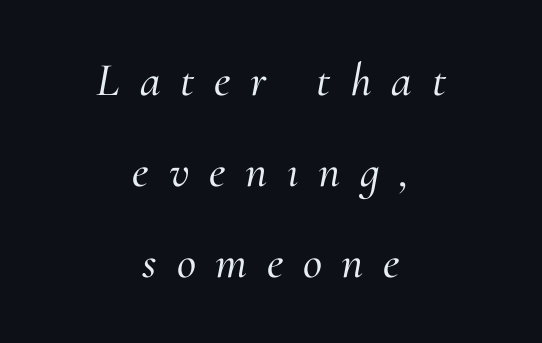
{"serif": "yes", "italic": "yes", "lean": "right", "slant_degrees": 10, "width": "normal", "stroke_contrast": "medium", "x_height": "small", "monospaced": "no", "underline": "no", "align": "center", "line_spacing": "loose", "line_spacing_ratio": 1.94, "letter_spacing": "wide", "letter_spacing_em": 0.42, "glyph_px": 47}
